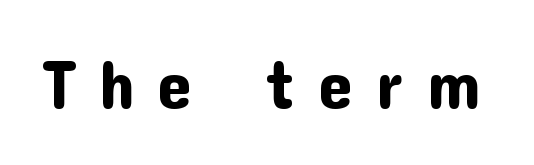
The image shows 68 px sans-serif type, upright; set unusually wide letter spacing (+0.34 em), not underlined; low stroke contrast and a medium x-height.
